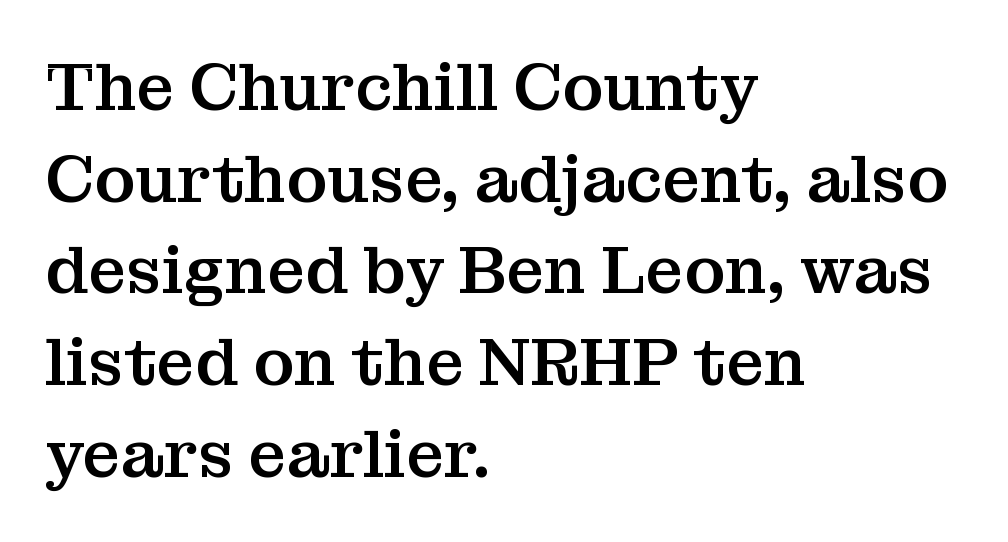
Descender tails drop into unmarked territory. The passage shown is typed in a proportional face where columns would drift. A typesetter would call this zero additional tracking. The line-height multiplier appears to be the usual default. Where is the straight margin? On the left. These lines were composed using upright roman letters.
